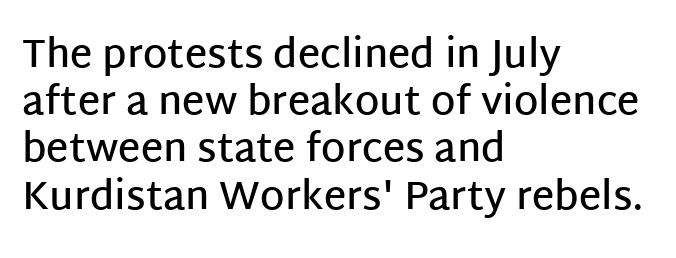
Q: Is the text bold? A: Semi-bold.
Q: Is the text italic (slanted)? A: No, it is upright.
Q: Is the typeface a serif or a sans-serif typeface? A: Sans-serif.
Q: Is the text underlined? A: No.
Q: How is the paragraph aligned? A: Left-aligned.
Q: Is the spacing between letters normal or unusually wide? A: Normal.
Q: Width (condensed, normal, or wide)? A: Normal.
Q: Stroke contrast? A: Low.
Q: x-height? A: Large.
Q: Monospaced? A: No.
